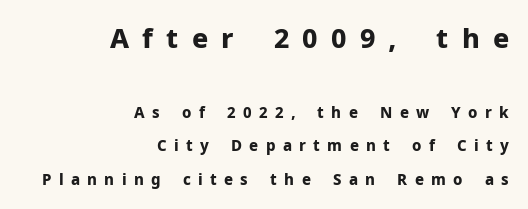
Tracking here is generous; glyphs stand well apart from one another. In terms of weight, the rendering is a true, heavy bold. Summary of vertical rhythm: relaxed, with wide interline spacing. A bare baseline throughout the passage. Ascenders rise straight up at ninety degrees. Caption: upper text group enlarged, lower text group reduced.
